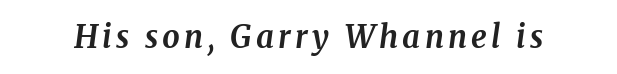
The foot of each line stays bare and open. Typesetter's note: full bold, strokes at maximum text heaviness. Does the type have serifs? Yes, each stem ends in a small foot. This sample uses an oblique cut, with every glyph tilted off the vertical. Each letter keeps its own natural width here, so spacing adapts to shape.
